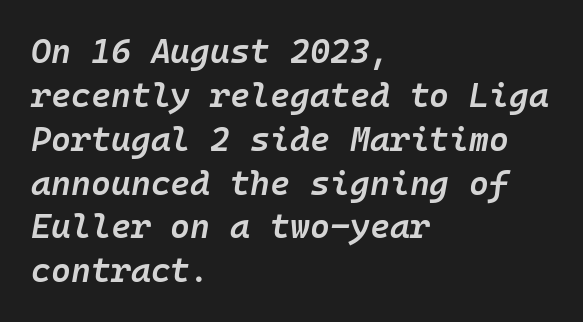
The image shows 34 px semibold type, italic (leaning right), monospaced; set left-aligned, normal line spacing (1.29x), normal letter spacing, not underlined; low stroke contrast and a medium x-height.
